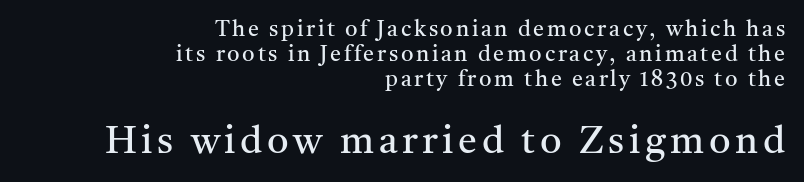
Q: Is the text bold? A: No.
Q: Is the text italic (slanted)? A: No, it is upright.
Q: Is the typeface a serif or a sans-serif typeface? A: Serif.
Q: Is the text underlined? A: No.
Q: How is the paragraph aligned? A: Right-aligned.
Q: Is the spacing between lines tight, normal or loose? A: Tight.
Q: Which block of text is set in a larger size, the first (top) or the second (bottom)? A: The second (bottom) one.
Q: Width (condensed, normal, or wide)? A: Normal.
Q: Stroke contrast? A: Medium.
Q: x-height? A: Medium.
Q: Monospaced? A: No.
